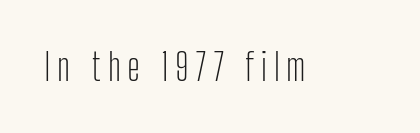
The image shows 37 px light, condensed sans-serif type, upright; set not underlined; low stroke contrast and a medium x-height.
